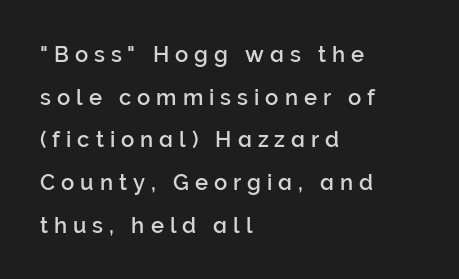
{"italic": "no", "underline": "no", "align": "left", "line_spacing": "loose", "line_spacing_ratio": 1.94, "letter_spacing": "wide", "letter_spacing_em": 0.27, "glyph_px": 22}
